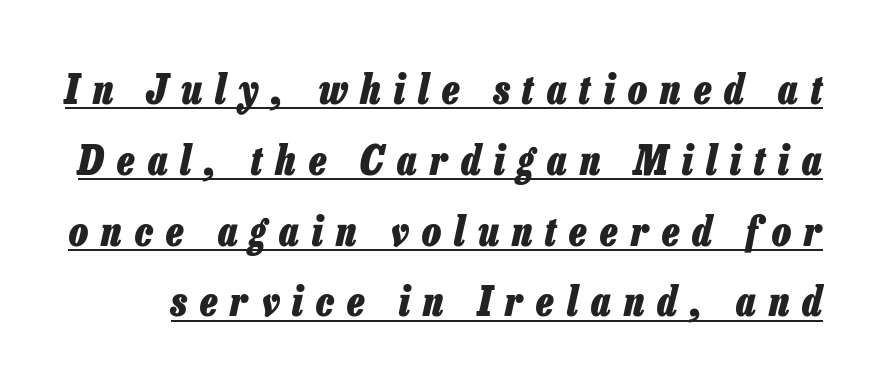
Q: Is the text bold? A: Yes.
Q: Is the text italic (slanted)? A: Yes, it leans right by about 13 degrees.
Q: Is the text underlined? A: Yes.
Q: Is the spacing between letters normal or unusually wide? A: Unusually wide.
Q: Width (condensed, normal, or wide)? A: Condensed.
Q: Stroke contrast? A: Low.
Q: x-height? A: Medium.
Q: Monospaced? A: No.
